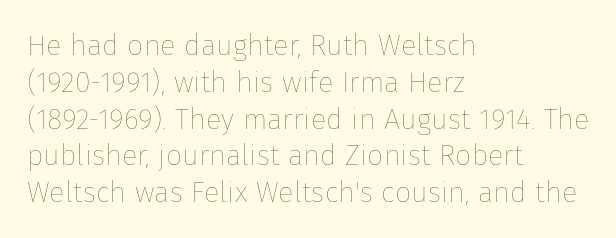
{"italic": "no", "bold": "no", "weight": "thin", "width": "normal", "stroke_contrast": "low", "x_height": "medium", "monospaced": "no", "underline": "no", "align": "left", "line_spacing": "normal", "line_spacing_ratio": 1.27, "letter_spacing": "normal", "letter_spacing_em": 0.0, "glyph_px": 29}
